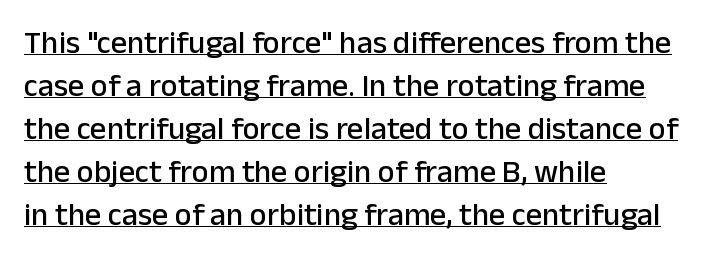
{"serif": "no", "italic": "no", "width": "normal", "stroke_contrast": "low", "x_height": "medium", "monospaced": "no", "underline": "yes", "align": "left", "line_spacing": "normal", "line_spacing_ratio": 1.34, "letter_spacing": "normal", "letter_spacing_em": 0.0, "glyph_px": 32}
